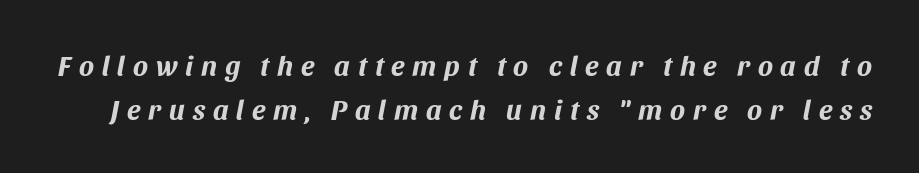
{"italic": "yes", "lean": "right", "slant_degrees": 11, "bold": "yes", "weight": "bold", "width": "normal", "stroke_contrast": "medium", "x_height": "large", "monospaced": "no", "underline": "no", "line_spacing": "normal", "line_spacing_ratio": 1.56, "letter_spacing": "wide", "letter_spacing_em": 0.28, "glyph_px": 28}
